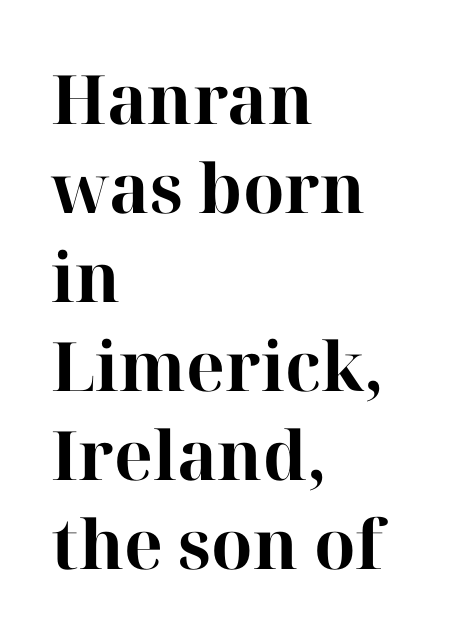
Horizontally, the lines are justified to the leading edge only. Bare-footed words on every line. Here the designer chose a conventional face with non-uniform glyph widths. Rendered with straight, roman letterforms. The vertical gap from one line to the next is medium. Is the letter spacing exaggerated? No — it looks like the ordinary default.
